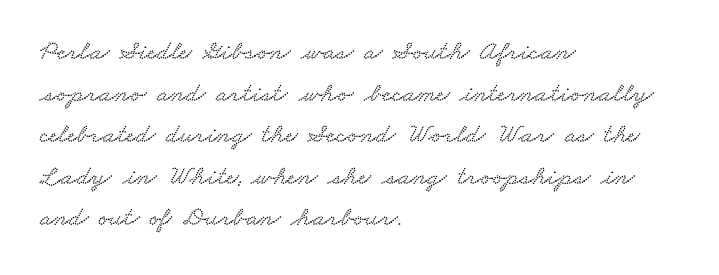
The image shows 27 px text type; set left-aligned, normal line spacing (1.54x), normal letter spacing, not underlined.
